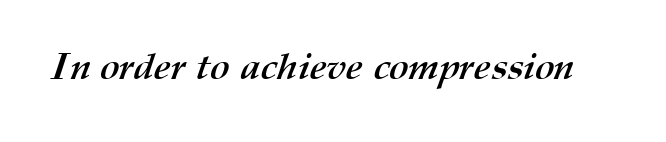
{"bold": "yes", "weight": "semibold", "width": "normal", "stroke_contrast": "medium", "x_height": "medium", "monospaced": "no", "underline": "no", "letter_spacing": "normal", "letter_spacing_em": 0.0, "glyph_px": 37}
